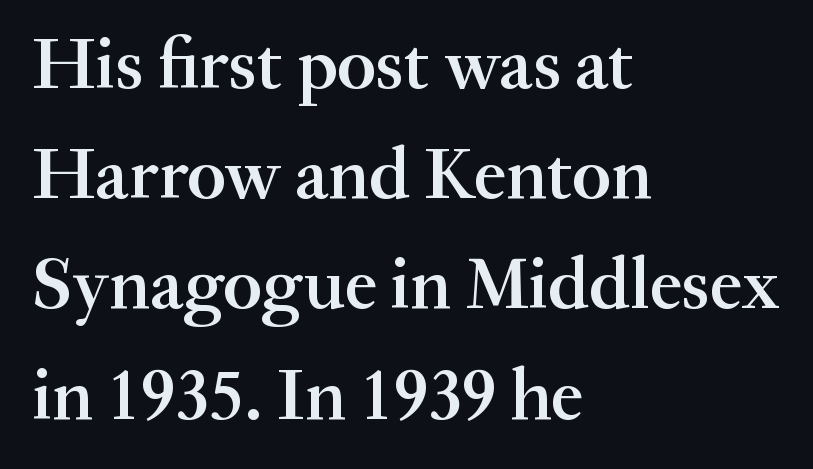
Q: Is the text bold? A: Semi-bold.
Q: Is the text italic (slanted)? A: No, it is upright.
Q: Is the typeface a serif or a sans-serif typeface? A: Serif.
Q: Is the text underlined? A: No.
Q: How is the paragraph aligned? A: Left-aligned.
Q: Is the spacing between letters normal or unusually wide? A: Normal.
Q: Is the spacing between lines tight, normal or loose? A: Normal.
Q: Width (condensed, normal, or wide)? A: Normal.
Q: Stroke contrast? A: Medium.
Q: x-height? A: Small.
Q: Monospaced? A: No.
